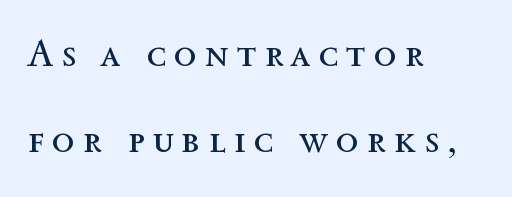
{"italic": "no", "bold": "no", "weight": "regular", "width": "normal", "x_height": "medium", "monospaced": "no", "underline": "no", "align": "left", "line_spacing": "loose", "line_spacing_ratio": 2.27, "letter_spacing": "wide", "letter_spacing_em": 0.21, "glyph_px": 38}
